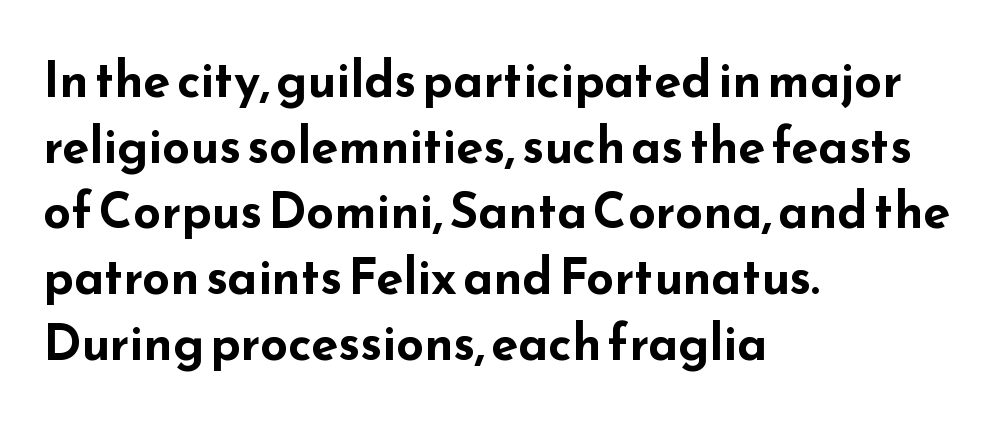
Q: Is the text bold? A: Yes.
Q: Is the text italic (slanted)? A: No, it is upright.
Q: Is the typeface a serif or a sans-serif typeface? A: Sans-serif.
Q: Is the text underlined? A: No.
Q: How is the paragraph aligned? A: Left-aligned.
Q: Is the spacing between letters normal or unusually wide? A: Normal.
Q: Is the spacing between lines tight, normal or loose? A: Normal.
Q: Width (condensed, normal, or wide)? A: Wide.
Q: Stroke contrast? A: Low.
Q: x-height? A: Small.
Q: Monospaced? A: No.
